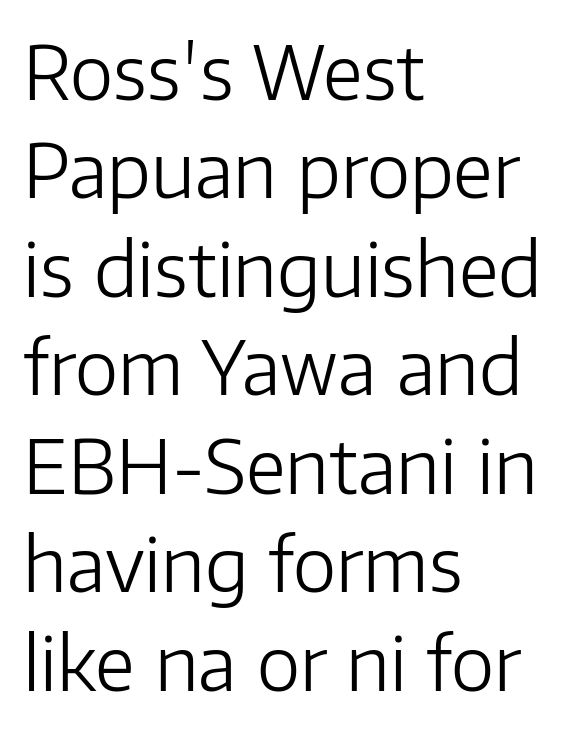
There is no visible air inserted between adjacent glyphs. Alignment: flush left. Style check: upright. No feet cap the strokes, marking this as sans-serif type. Quick note: underline off.
